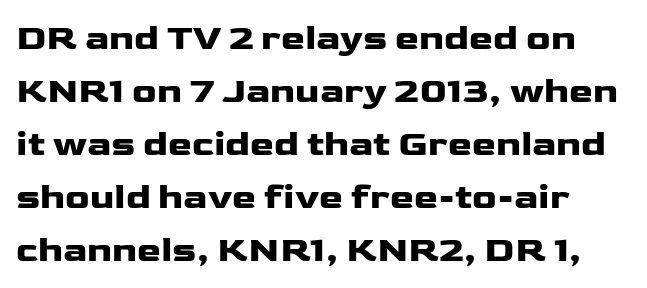
{"serif": "no", "italic": "no", "bold": "yes", "weight": "heavy", "width": "wide", "stroke_contrast": "low", "x_height": "medium", "monospaced": "no", "underline": "no", "line_spacing": "normal", "line_spacing_ratio": 1.47, "letter_spacing": "normal", "letter_spacing_em": 0.0, "glyph_px": 36}
